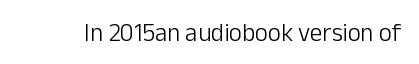
The image shows 25 px text type, upright; set normal letter spacing, not underlined.
